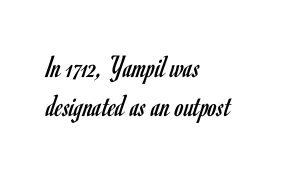
The image shows 32 px regular-weight, condensed sans-serif type; set left-aligned, line spacing 1.23x, normal letter spacing, not underlined; low stroke contrast and a small x-height.
